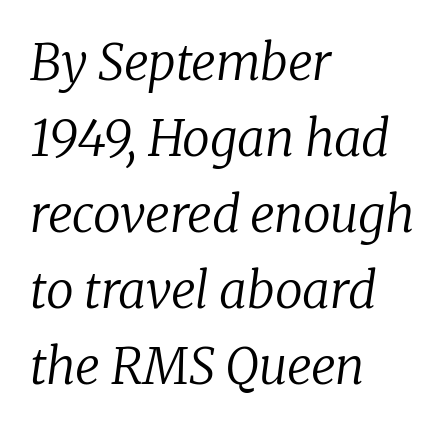
{"serif": "yes", "italic": "yes", "lean": "right", "slant_degrees": 8, "bold": "no", "weight": "regular", "width": "normal", "stroke_contrast": "low", "x_height": "medium", "monospaced": "no", "underline": "no", "align": "left", "line_spacing": "normal", "line_spacing_ratio": 1.52, "letter_spacing": "normal", "letter_spacing_em": 0.0, "glyph_px": 50}
